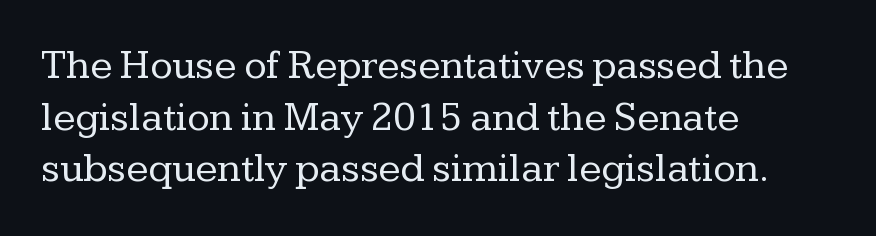
The image shows 41 px regular-weight serif type, upright; set left-aligned, normal line spacing (1.26x), normal letter spacing, not underlined; low stroke contrast and a medium x-height.
